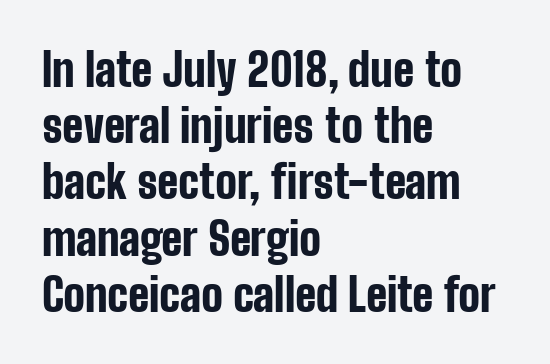
{"serif": "no", "italic": "no", "bold": "yes", "weight": "bold", "width": "condensed", "stroke_contrast": "low", "x_height": "medium", "monospaced": "no", "underline": "no", "align": "left", "line_spacing": "normal", "line_spacing_ratio": 1.25, "letter_spacing": "normal", "letter_spacing_em": 0.0, "glyph_px": 45}
